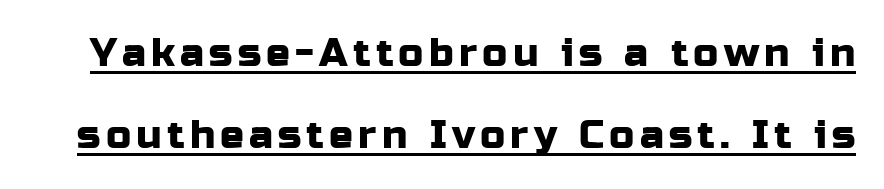
{"serif": "no", "italic": "no", "width": "normal", "stroke_contrast": "low", "x_height": "medium", "monospaced": "no", "underline": "yes", "line_spacing": "loose", "line_spacing_ratio": 2.05, "glyph_px": 40}
